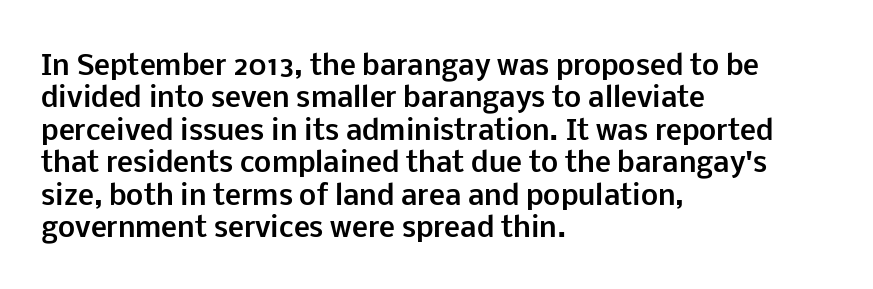
The space directly below the letters is spotless. Heavy-handed strokes throughout: this text is bold. If you drew a ruler down the left edge, every line would touch it. Italic: no, the glyphs are upright roman. Nobody touched the tracking dial on this one.
